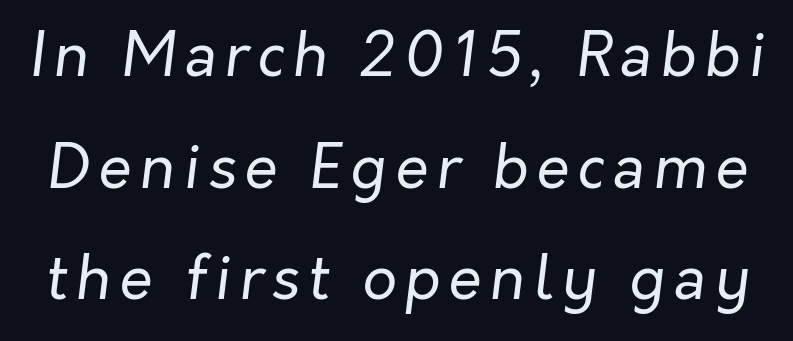
{"italic": "yes", "lean": "right", "slant_degrees": 7, "bold": "no", "weight": "regular", "width": "normal", "stroke_contrast": "low", "x_height": "medium", "monospaced": "no", "underline": "no", "line_spacing_ratio": 1.86, "glyph_px": 60}
